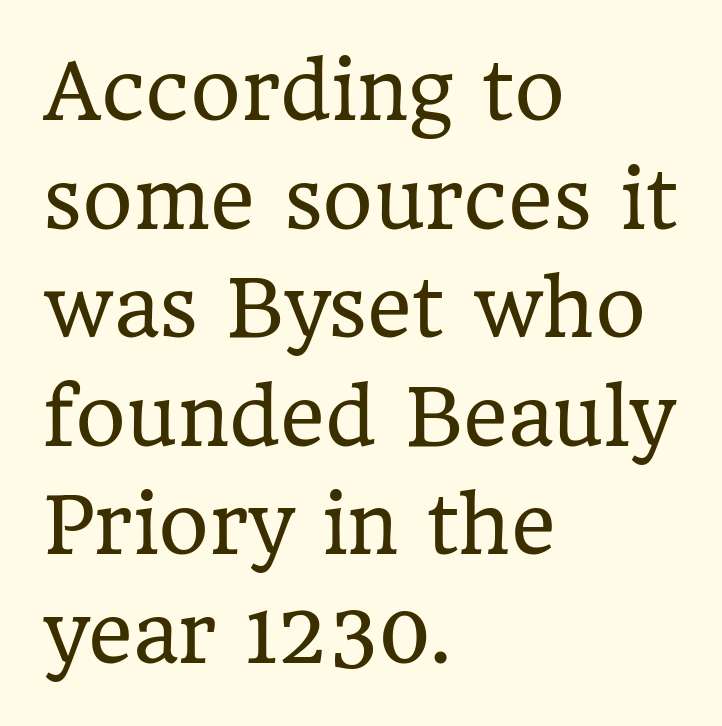
{"serif": "yes", "italic": "no", "bold": "no", "weight": "regular", "width": "normal", "stroke_contrast": "low", "x_height": "medium", "monospaced": "no", "underline": "no", "align": "left", "line_spacing": "normal", "line_spacing_ratio": 1.41, "letter_spacing": "normal", "letter_spacing_em": 0.0, "glyph_px": 77}
